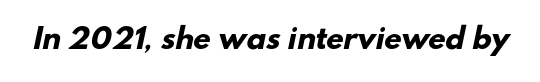
Q: Is the text bold? A: Yes.
Q: Is the typeface a serif or a sans-serif typeface? A: Sans-serif.
Q: Is the text underlined? A: No.
Q: Is the spacing between letters normal or unusually wide? A: Normal.
Q: Width (condensed, normal, or wide)? A: Normal.
Q: Stroke contrast? A: Low.
Q: x-height? A: Small.
Q: Monospaced? A: No.
